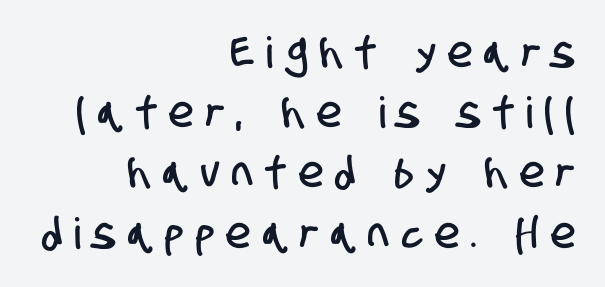
Q: Is the typeface a serif or a sans-serif typeface? A: Sans-serif.
Q: Is the text underlined? A: No.
Q: How is the paragraph aligned? A: Right-aligned.
Q: Is the spacing between letters normal or unusually wide? A: Unusually wide.
Q: Is the spacing between lines tight, normal or loose? A: Normal.
Q: Width (condensed, normal, or wide)? A: Condensed.
Q: Stroke contrast? A: Low.
Q: x-height? A: Large.
Q: Monospaced? A: No.
